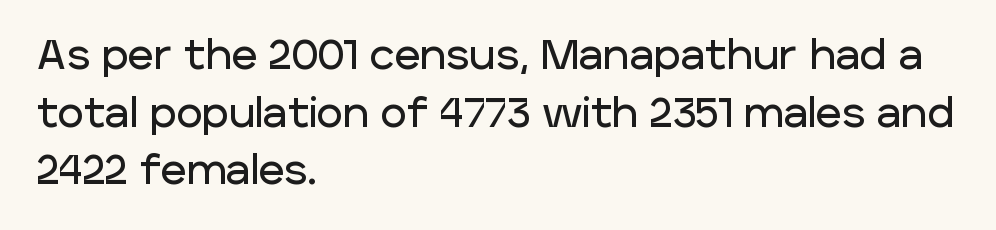
Q: Is the text italic (slanted)? A: No, it is upright.
Q: Is the typeface a serif or a sans-serif typeface? A: Sans-serif.
Q: Is the text underlined? A: No.
Q: How is the paragraph aligned? A: Left-aligned.
Q: Is the spacing between letters normal or unusually wide? A: Normal.
Q: Is the spacing between lines tight, normal or loose? A: Normal.
Q: Width (condensed, normal, or wide)? A: Normal.
Q: Stroke contrast? A: Low.
Q: x-height? A: Large.
Q: Monospaced? A: No.
